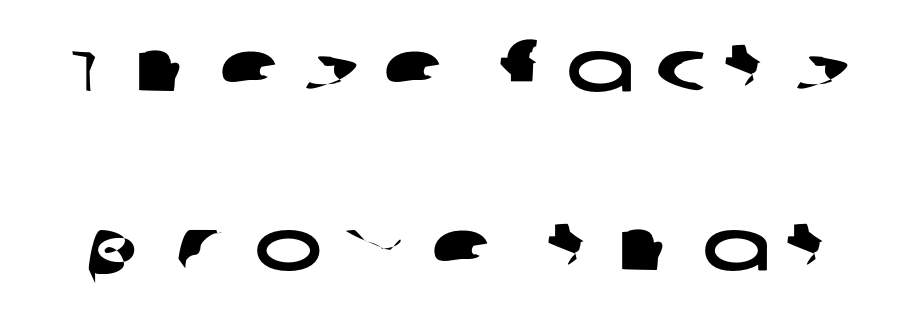
Q: Is the typeface a serif or a sans-serif typeface? A: Sans-serif.
Q: Is the text underlined? A: No.
Q: Is the spacing between letters normal or unusually wide? A: Unusually wide.
Q: Is the spacing between lines tight, normal or loose? A: Loose.
Q: Width (condensed, normal, or wide)? A: Wide.
Q: Stroke contrast? A: Low.
Q: x-height? A: Large.
Q: Monospaced? A: No.
